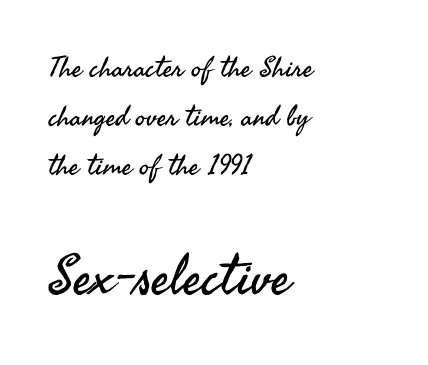
The image shows 55 px regular-weight sans-serif type; set left-aligned, line spacing 1.75x, normal letter spacing, not underlined; the second (bottom) block is 1.96x larger; medium stroke contrast and a small x-height.
